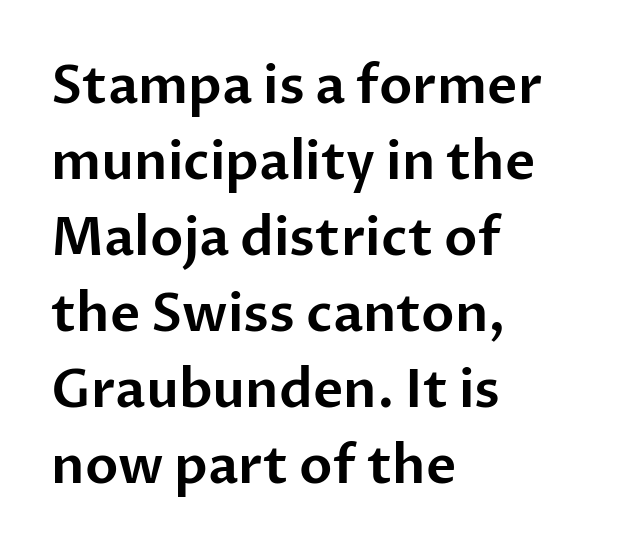
The passage shown is typed in a proportional face where columns would drift. There is no visible air inserted between adjacent glyphs. The foot of each line stays bare and open. Does the lettering tilt? It doesn't — this is upright. Check where the strokes stop: nothing finishes them off — pure sans. Casual observation: everything's shoved over to the left.
